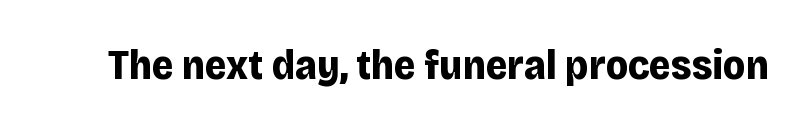
The image shows 42 px bold sans-serif type, upright; set normal letter spacing, not underlined; low stroke contrast and a large x-height.
